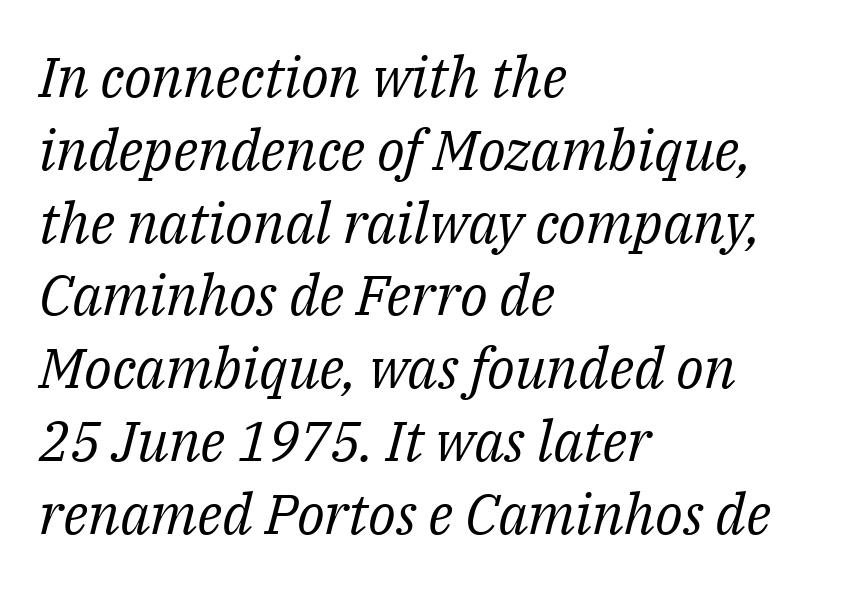
The image shows 56 px regular-weight serif type, italic (leaning right); set left-aligned, normal line spacing (1.3x), normal letter spacing, not underlined; medium stroke contrast and a medium x-height.
